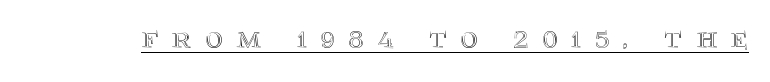
{"italic": "no", "width": "normal", "x_height": "large", "monospaced": "no", "underline": "yes", "letter_spacing": "wide", "letter_spacing_em": 0.42, "glyph_px": 33}
